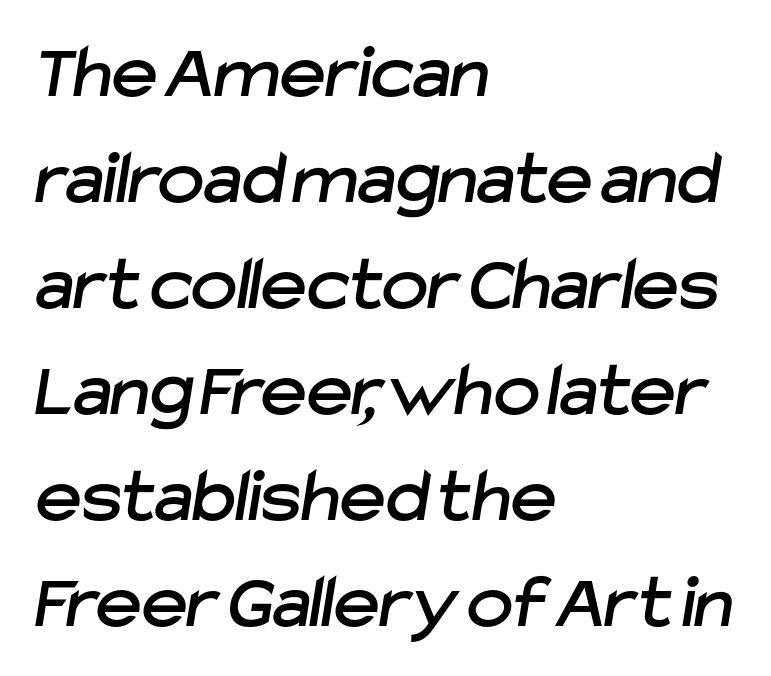
The image shows 78 px sans-serif type; set left-aligned, normal line spacing (1.36x), normal letter spacing, not underlined; low stroke contrast and a medium x-height.
